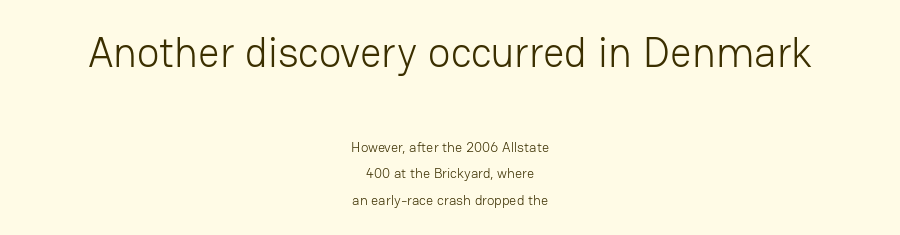
The image shows 42 px light sans-serif type, upright; set centered, line spacing 1.89x, normal letter spacing, not underlined; the first (top) block is 3.0x larger; low stroke contrast and a medium x-height.
